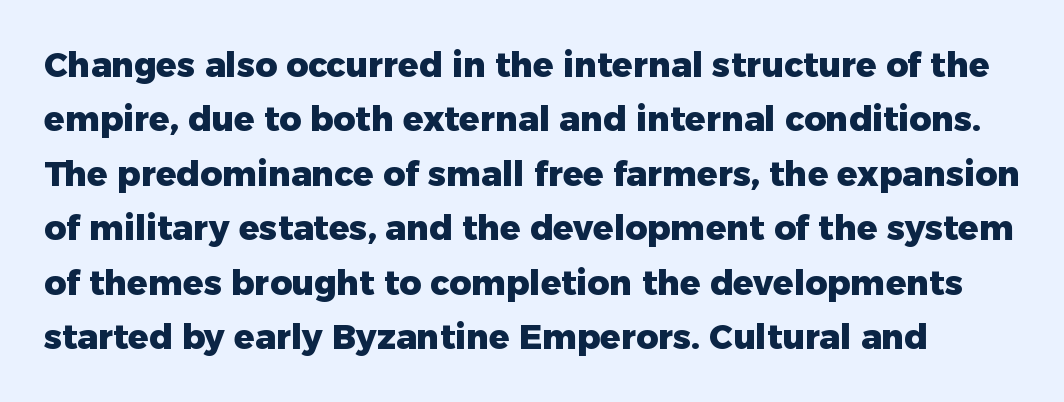
Q: Is the text bold? A: Yes.
Q: Is the text italic (slanted)? A: No, it is upright.
Q: Is the typeface a serif or a sans-serif typeface? A: Sans-serif.
Q: Is the text underlined? A: No.
Q: Is the spacing between letters normal or unusually wide? A: Normal.
Q: Is the spacing between lines tight, normal or loose? A: Normal.
Q: Width (condensed, normal, or wide)? A: Normal.
Q: Stroke contrast? A: Low.
Q: x-height? A: Medium.
Q: Monospaced? A: No.
